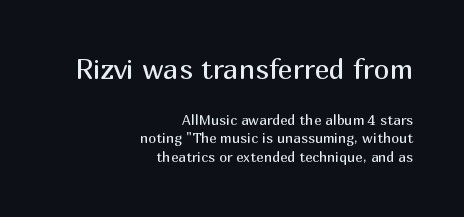
Q: Is the text bold? A: No.
Q: Is the text italic (slanted)? A: No, it is upright.
Q: Is the typeface a serif or a sans-serif typeface? A: Sans-serif.
Q: Is the text underlined? A: No.
Q: How is the paragraph aligned? A: Right-aligned.
Q: Is the spacing between letters normal or unusually wide? A: Normal.
Q: Is the spacing between lines tight, normal or loose? A: Normal.
Q: Which block of text is set in a larger size, the first (top) or the second (bottom)? A: The first (top) one.
Q: Width (condensed, normal, or wide)? A: Normal.
Q: Stroke contrast? A: Medium.
Q: x-height? A: Medium.
Q: Monospaced? A: No.
